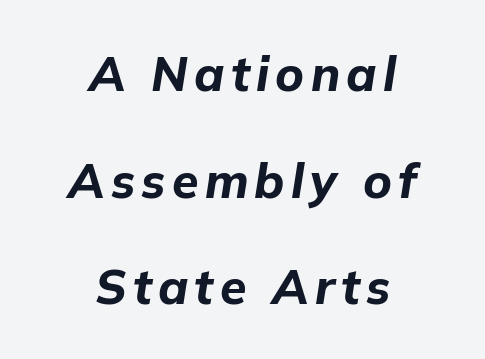
Q: Is the text bold? A: Yes.
Q: Is the text italic (slanted)? A: Yes, it leans right by about 9 degrees.
Q: Is the text underlined? A: No.
Q: How is the paragraph aligned? A: Centered.
Q: Is the spacing between lines tight, normal or loose? A: Loose.
Q: Width (condensed, normal, or wide)? A: Normal.
Q: Stroke contrast? A: Low.
Q: x-height? A: Medium.
Q: Monospaced? A: No.
